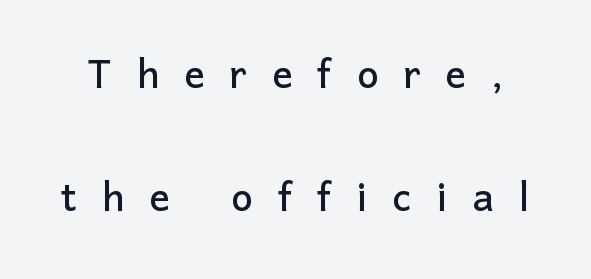
Each letter keeps its own natural width here, so spacing adapts to shape. Tall strokes in this sample are plumb rather than angled. What stands out about the letter spacing? Its width — letters are far apart. Classification — sans serif. The passage shown is not underscored anywhere.
